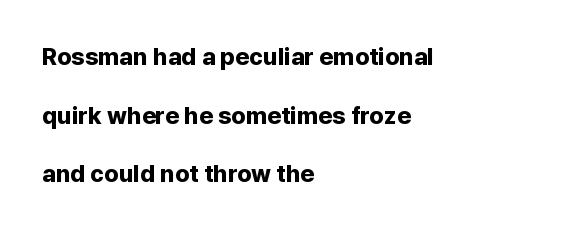
The image shows 24 px bold type, upright; set left-aligned, loose line spacing (2.44x), normal letter spacing, not underlined.
